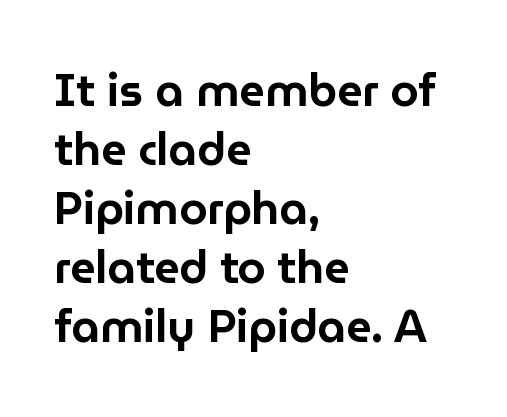
The image shows 45 px sans-serif type, upright; set left-aligned, normal line spacing (1.31x), normal letter spacing, not underlined; low stroke contrast and a medium x-height.
